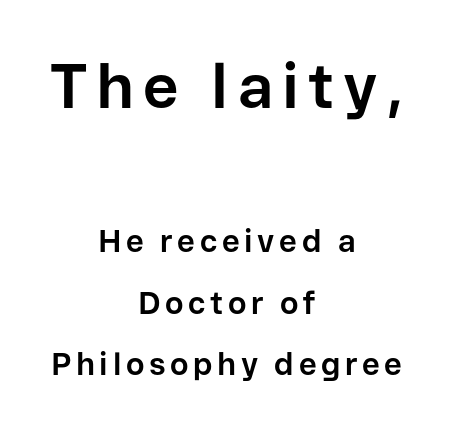
The face used here is a sans, in the tradition of grotesques and geometrics. A typesetter would call this proportional, since set widths differ per character. The space between consecutive lines is lavish. Chunky letters — that's bold for sure. Here the first block reads like a headline and the second like body copy. The zone under the glyphs is completely vacant.
